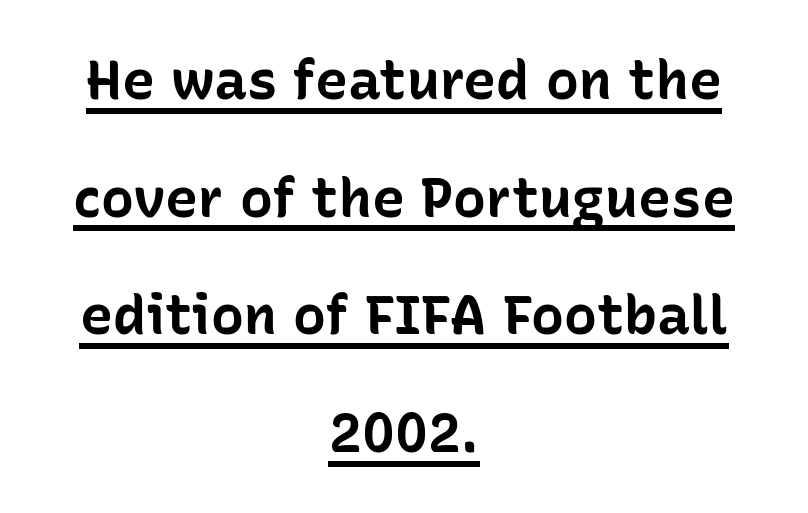
{"serif": "no", "italic": "no", "bold": "yes", "weight": "bold", "width": "normal", "stroke_contrast": "low", "x_height": "medium", "monospaced": "no", "underline": "yes", "align": "center", "line_spacing": "loose", "line_spacing_ratio": 2.14, "letter_spacing": "normal", "letter_spacing_em": 0.0, "glyph_px": 55}
